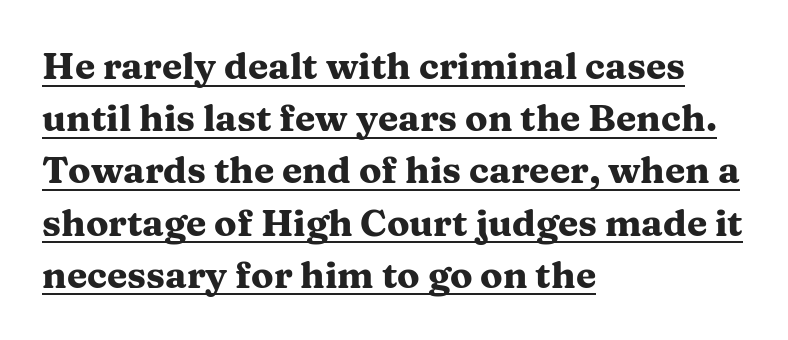
{"serif": "yes", "italic": "no", "bold": "yes", "weight": "heavy", "width": "wide", "stroke_contrast": "medium", "x_height": "medium", "monospaced": "no", "underline": "yes", "align": "left", "line_spacing": "normal", "line_spacing_ratio": 1.41, "letter_spacing": "normal", "letter_spacing_em": 0.0, "glyph_px": 37}
